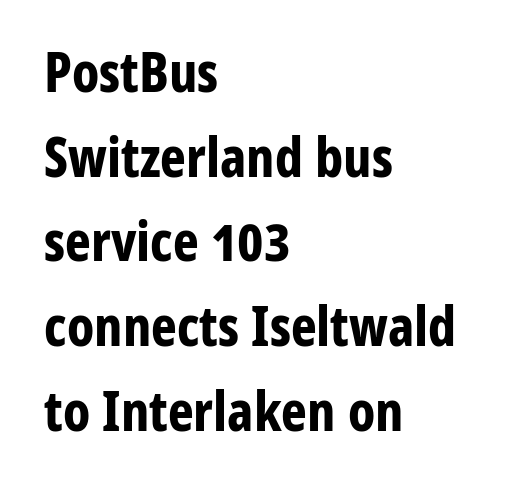
{"serif": "no", "italic": "no", "bold": "yes", "weight": "bold", "width": "condensed", "stroke_contrast": "low", "x_height": "medium", "monospaced": "no", "underline": "no", "align": "left", "line_spacing": "normal", "line_spacing_ratio": 1.54, "letter_spacing": "normal", "letter_spacing_em": 0.0, "glyph_px": 55}
